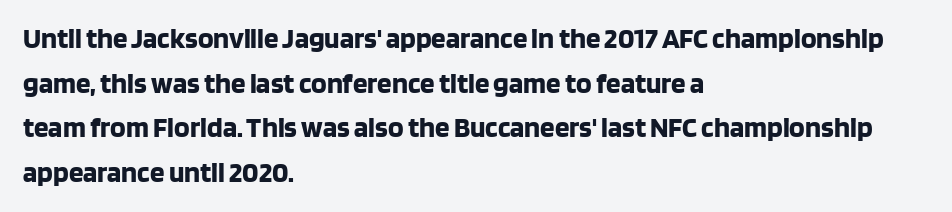
Students, note that the glyphs here touch the page at normal intervals. Serif or sans? Sans — the stroke terminals are bare. One-word summary of the alignment: left. Spacing verdict: proportional, widths tailored to each character. Nobody drew a line under any word here. Ascenders rise straight up at ninety degrees.
